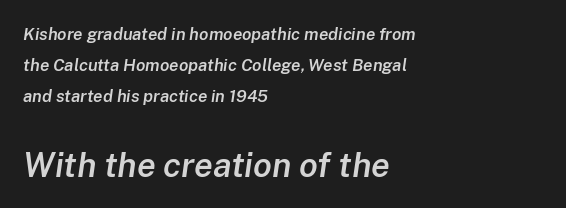
Q: Is the text bold? A: Semi-bold.
Q: Is the text italic (slanted)? A: Yes, it leans right by about 8 degrees.
Q: Is the text underlined? A: No.
Q: How is the paragraph aligned? A: Left-aligned.
Q: Is the spacing between letters normal or unusually wide? A: Normal.
Q: Which block of text is set in a larger size, the first (top) or the second (bottom)? A: The second (bottom) one.
Q: Width (condensed, normal, or wide)? A: Normal.
Q: Stroke contrast? A: Low.
Q: x-height? A: Medium.
Q: Monospaced? A: No.
